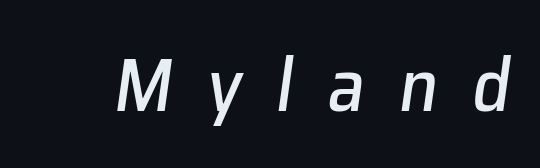
The image shows 75 px text type, italic (leaning right); set unusually wide letter spacing (+0.45 em), not underlined; low stroke contrast and a medium x-height.
